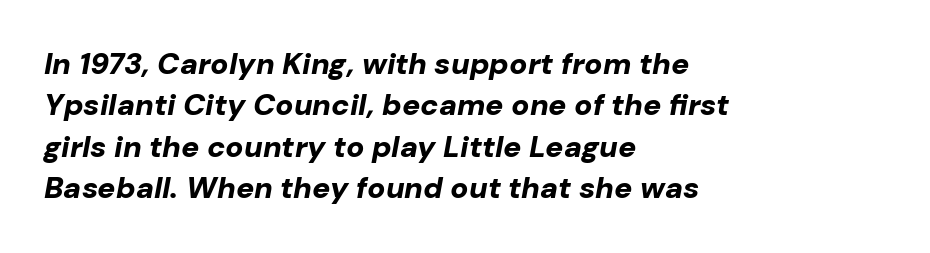
The image shows 30 px bold type, italic (leaning right); set left-aligned, normal line spacing (1.38x), normal letter spacing, not underlined; low stroke contrast and a medium x-height.
